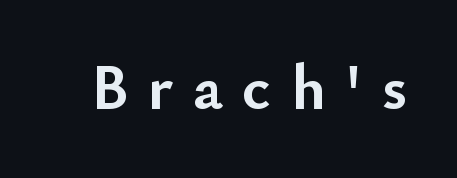
Q: Is the text bold? A: Yes.
Q: Is the text italic (slanted)? A: No, it is upright.
Q: Is the typeface a serif or a sans-serif typeface? A: Sans-serif.
Q: Is the text underlined? A: No.
Q: Is the spacing between letters normal or unusually wide? A: Unusually wide.
Q: Width (condensed, normal, or wide)? A: Normal.
Q: Stroke contrast? A: Low.
Q: x-height? A: Small.
Q: Monospaced? A: No.
